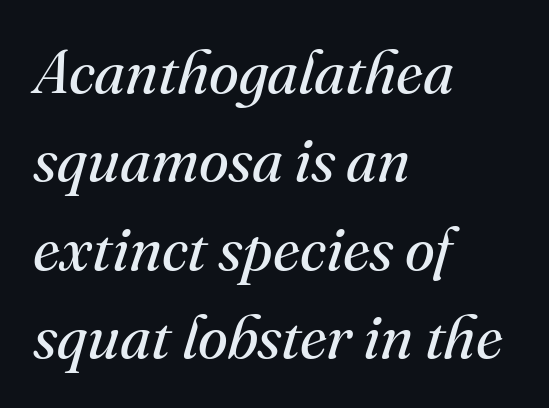
The image shows 61 px regular-weight serif type, italic (leaning right); set left-aligned, normal line spacing (1.45x), normal letter spacing, not underlined; medium stroke contrast and a small x-height.
